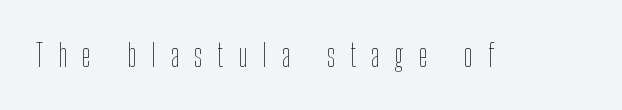
Q: Is the text bold? A: No.
Q: Is the text italic (slanted)? A: No, it is upright.
Q: Is the text underlined? A: No.
Q: Is the spacing between letters normal or unusually wide? A: Unusually wide.
Q: Width (condensed, normal, or wide)? A: Condensed.
Q: Stroke contrast? A: Low.
Q: x-height? A: Medium.
Q: Monospaced? A: No.
